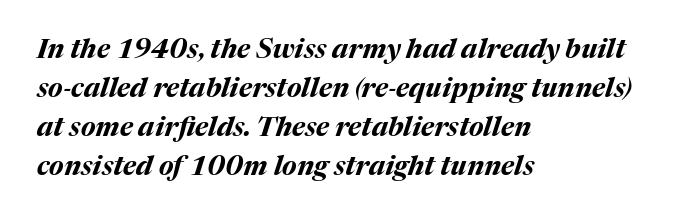
The text carries the slant typical of an italic or oblique font. Interline gaps are of average width in this sample. Short note: letters normally spaced. Descender tails drop into unmarked territory. The lines are quadded left.
